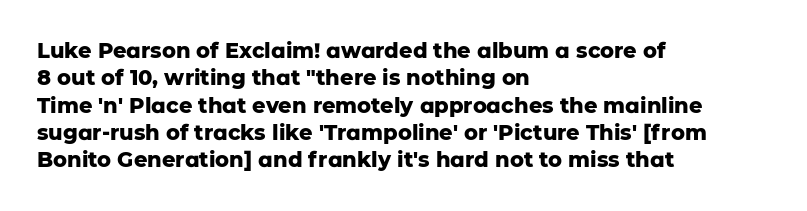
The rendering anchors every line to the left-hand side. This is the regular roman posture of the typeface. A normal amount of white space separates one row of letters from the next. The face used here is rendered with its standard letterfit. A clean baseline with only descenders dipping below it. The sample has been set heavy, in full bold.
